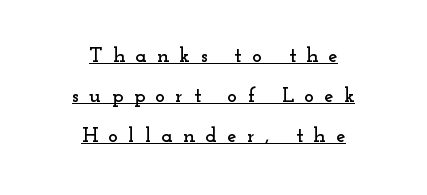
Loose tracking; the words dissolve into strings of separated letters. Each new line begins a long way beneath the previous one. Which margin do the lines hug? Neither — every line sits in the middle. Vertical strokes here are truly vertical. Underline: present.
